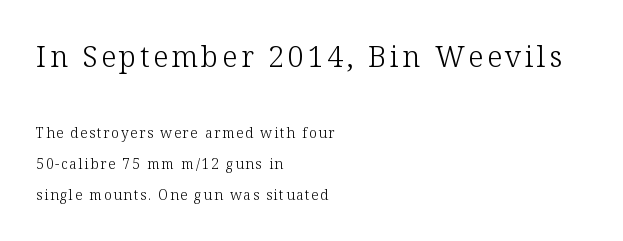
{"serif": "yes", "italic": "no", "bold": "no", "weight": "light", "width": "normal", "stroke_contrast": "low", "x_height": "medium", "monospaced": "no", "underline": "no", "align": "left", "line_spacing": "loose", "line_spacing_ratio": 2.2, "larger_block": "first", "size_ratio": 2.07, "glyph_px": 29}
